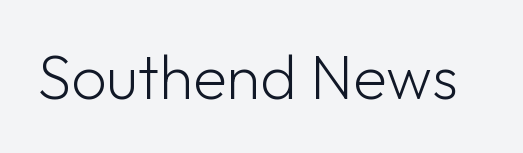
{"serif": "no", "italic": "no", "bold": "no", "weight": "light", "width": "normal", "stroke_contrast": "low", "x_height": "medium", "monospaced": "no", "underline": "no", "letter_spacing": "normal", "letter_spacing_em": 0.0, "glyph_px": 62}
